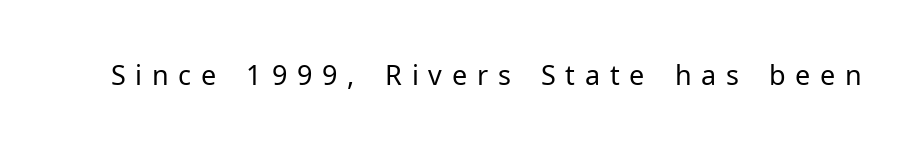
The image shows 27 px text type, upright; set unusually wide letter spacing (+0.36 em), not underlined.
